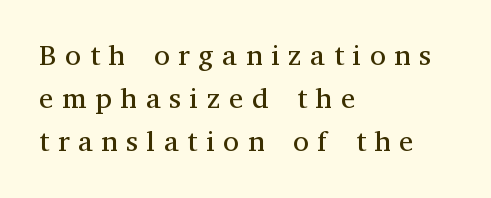
The string is rendered with underlining switched off. One-word summary of the alignment: left. There is plenty of visible air inserted between adjacent glyphs. Here the designer chose a conventional face with non-uniform glyph widths. To sum up the face: it has serifs.
